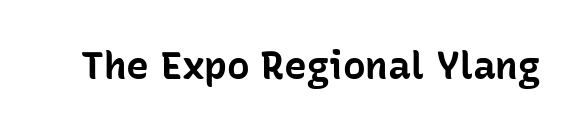
{"serif": "no", "italic": "no", "bold": "yes", "weight": "bold", "width": "normal", "stroke_contrast": "low", "x_height": "medium", "monospaced": "no", "underline": "no", "letter_spacing": "normal", "letter_spacing_em": 0.0, "glyph_px": 38}
